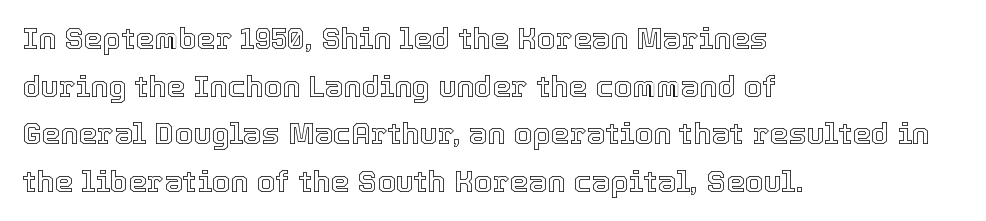
Q: Is the text italic (slanted)? A: No, it is upright.
Q: Is the text underlined? A: No.
Q: How is the paragraph aligned? A: Left-aligned.
Q: Is the spacing between letters normal or unusually wide? A: Normal.
Q: Is the spacing between lines tight, normal or loose? A: Normal.
Q: Width (condensed, normal, or wide)? A: Normal.
Q: x-height? A: Medium.
Q: Monospaced? A: No.
